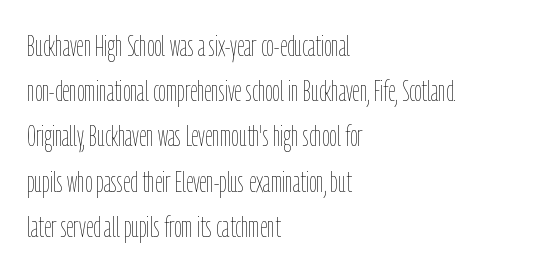
The image shows 29 px thin, condensed type, upright; set left-aligned, normal line spacing (1.56x), normal letter spacing, not underlined; low stroke contrast and a medium x-height.
